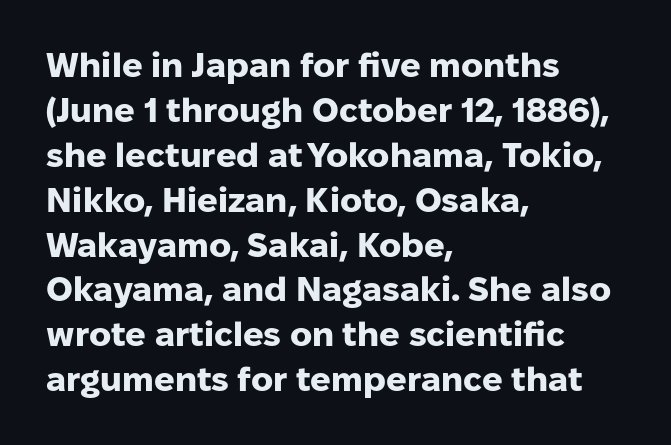
Clear beneath every line of the passage. The rows are spaced the way most documents space them. The passage shown is typed in a proportional face where columns would drift. Does the lettering tilt? It doesn't — this is upright. Typeset ragged right — the left edge is the straight one. Grotesque or geometric, the face here clearly has no serifs.
